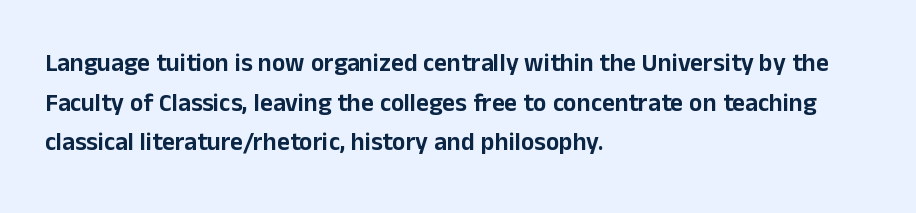
Q: Is the text italic (slanted)? A: No, it is upright.
Q: Is the text underlined? A: No.
Q: How is the paragraph aligned? A: Left-aligned.
Q: Is the spacing between letters normal or unusually wide? A: Normal.
Q: Is the spacing between lines tight, normal or loose? A: Normal.
